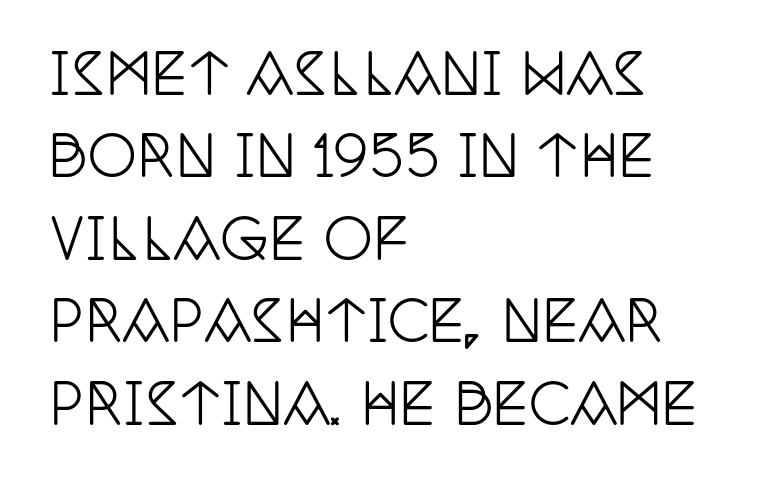
The image shows 55 px condensed serif type, upright; set left-aligned, normal line spacing (1.5x), normal letter spacing, not underlined; low stroke contrast and a large x-height.
